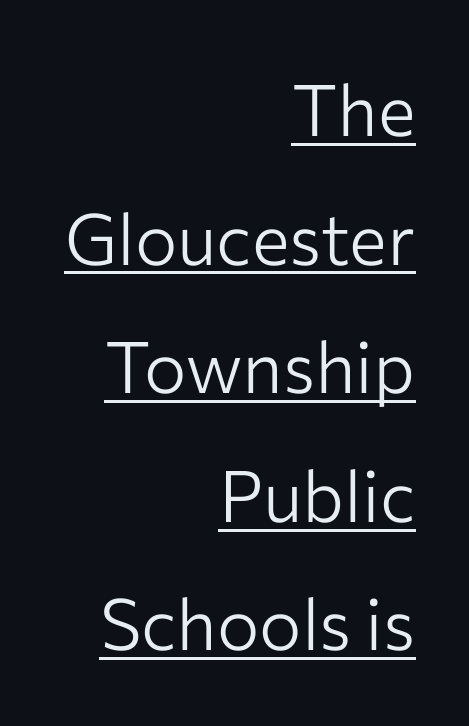
Leftover space on each line is placed entirely before the opening word. A typesetter would call this proportional, since set widths differ per character. Observe the ordinary spacing: letters are neighbours, not strangers. Letters have the restrained weight of plain body copy at most. Notice how the stems are strictly vertical — no italics here.
